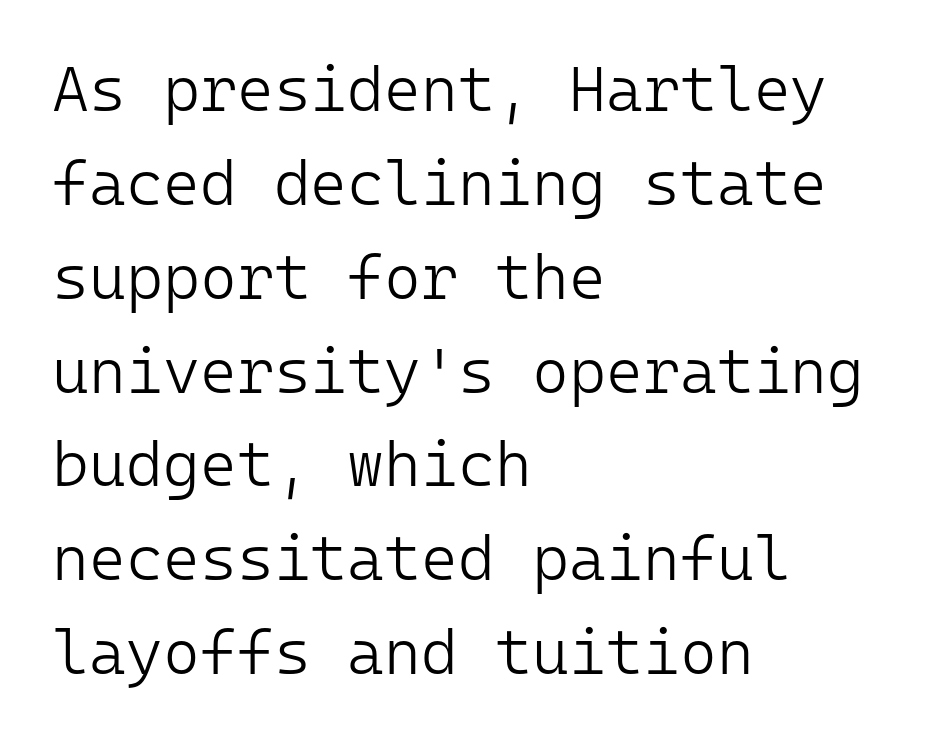
Note the uniform advance width — an 'i' takes as much space as an 'm'. Honestly, the letter spacing is just normal — you wouldn't notice it. Rendered with straight, roman letterforms. Quick note: interline space is typical. Compared with a typical body face, this is equally light or lighter still. The baseline area is clear.
